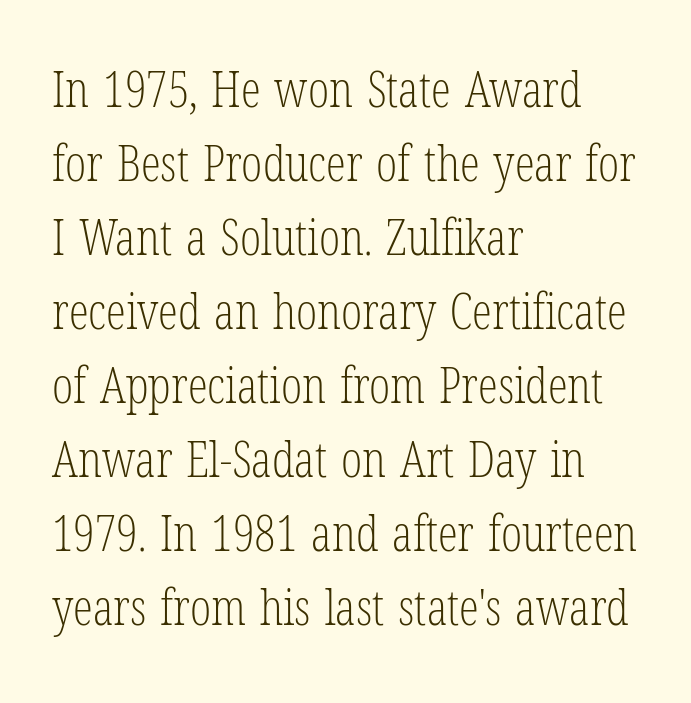
The image shows 50 px light, condensed serif type, upright; set left-aligned, normal line spacing (1.48x), normal letter spacing, not underlined; low stroke contrast and a medium x-height.
